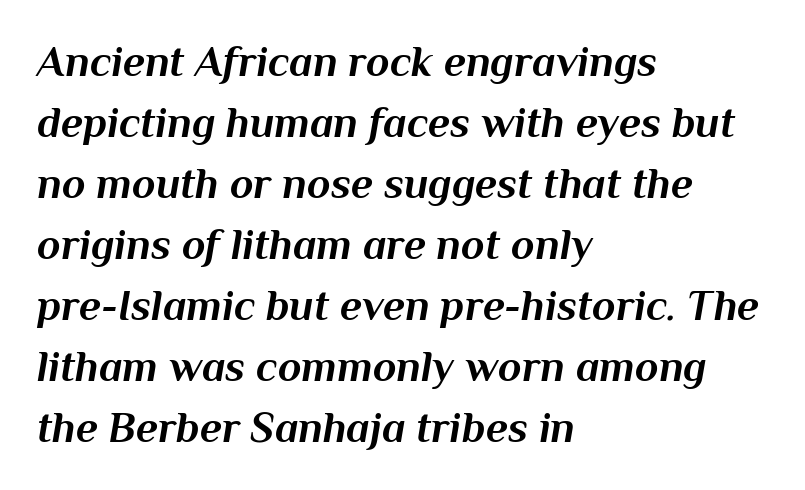
The whole block is typeset with a tilt. Underline: absent. This sample has the flowing, uneven cadence of proportional lettering. These lines sit exactly where default settings would place them. How are the letters spaced? Ordinarily, with no added tracking. Typeset ragged right — the left edge is the straight one.
